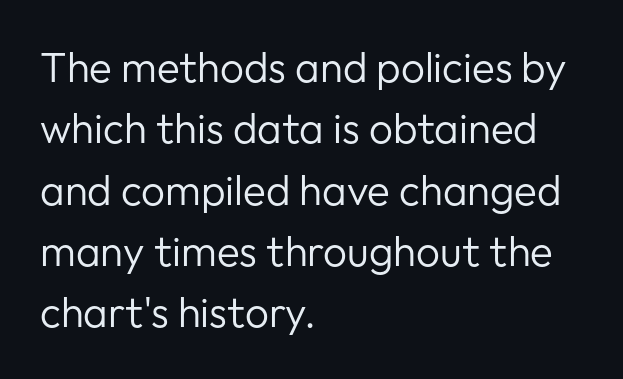
The image shows 42 px regular-weight sans-serif type, upright; set left-aligned, normal line spacing (1.46x), normal letter spacing, not underlined; low stroke contrast and a medium x-height.
